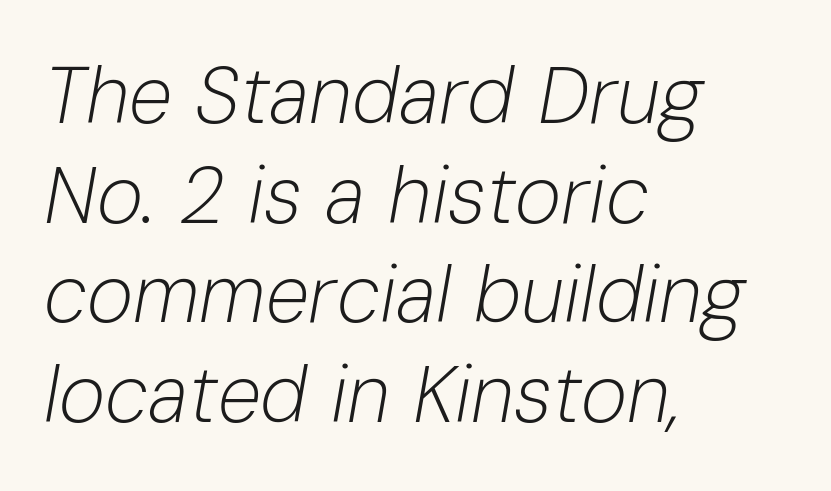
{"italic": "yes", "lean": "right", "slant_degrees": 10, "bold": "no", "weight": "light", "width": "normal", "stroke_contrast": "low", "x_height": "medium", "monospaced": "no", "underline": "no", "align": "left", "line_spacing": "normal", "line_spacing_ratio": 1.26, "letter_spacing": "normal", "letter_spacing_em": 0.0, "glyph_px": 79}
